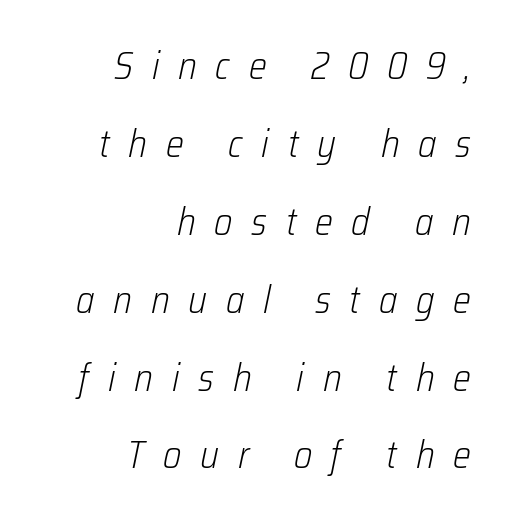
The baseline area is clear. Varying glyph widths throughout — classic text-font behaviour. Notice how the stems are inclined rather than vertical — that's the hallmark of italics. Tracking here is generous; glyphs stand well apart from one another. Whoever set this chose breathing room over compactness in the vertical rhythm. No chunkiness to these letters — they're not bold.
